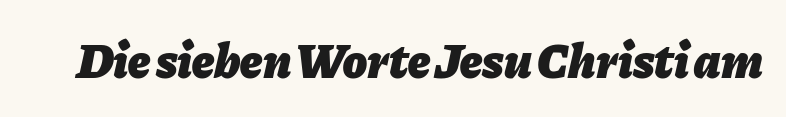
{"italic": "yes", "lean": "right", "slant_degrees": 11, "bold": "yes", "weight": "heavy", "width": "normal", "stroke_contrast": "low", "x_height": "medium", "monospaced": "no", "underline": "no", "letter_spacing": "normal", "letter_spacing_em": 0.0, "glyph_px": 49}
